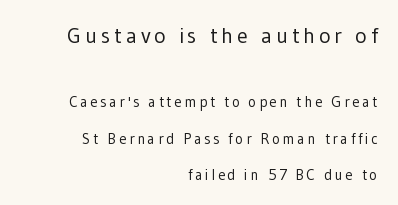
{"italic": "no", "bold": "no", "underline": "no", "align": "right", "line_spacing": "loose", "line_spacing_ratio": 2.43, "larger_block": "first", "size_ratio": 1.47, "glyph_px": 22}
